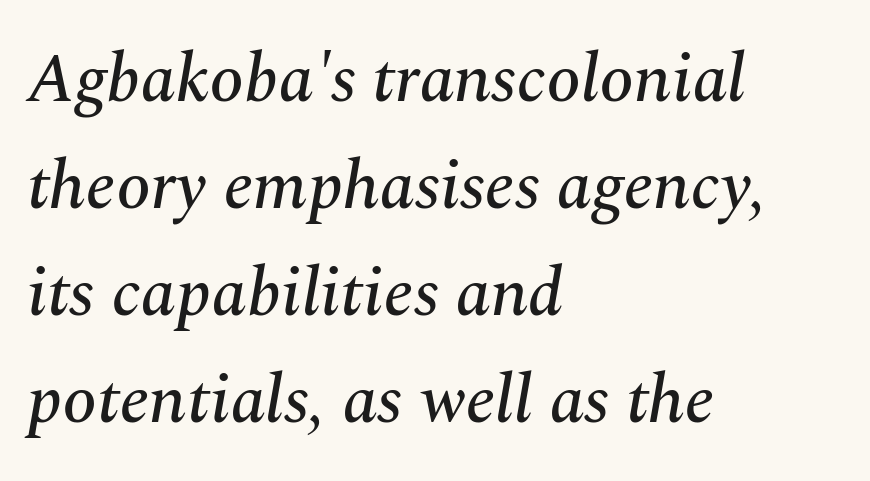
The image shows 69 px serif type, italic (leaning right); set left-aligned, normal line spacing (1.55x), normal letter spacing, not underlined; medium stroke contrast and a medium x-height.
